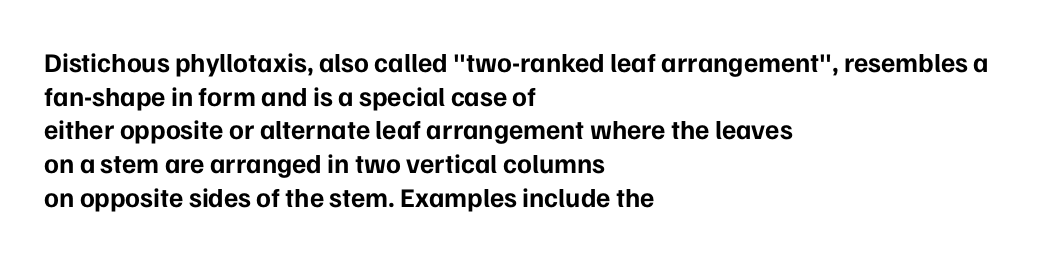
The image shows 27 px bold type, upright; set left-aligned, normal line spacing (1.25x), normal letter spacing, not underlined.
